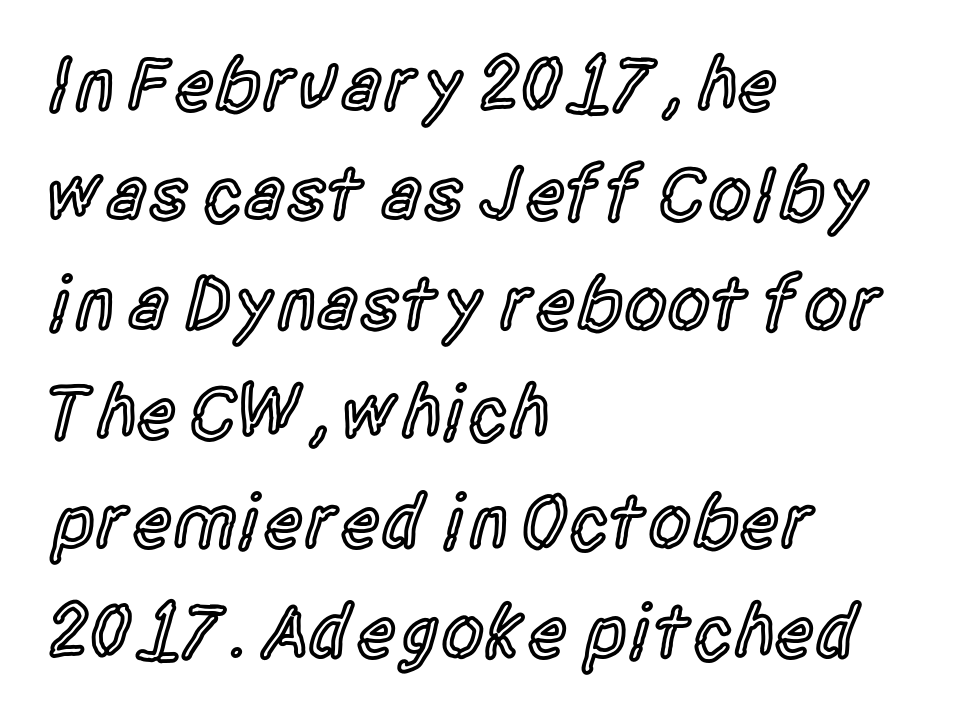
Q: Is the text bold? A: Semi-bold.
Q: Is the text italic (slanted)? A: Yes.
Q: Is the typeface a serif or a sans-serif typeface? A: Sans-serif.
Q: Is the text underlined? A: No.
Q: How is the paragraph aligned? A: Left-aligned.
Q: Is the spacing between letters normal or unusually wide? A: Normal.
Q: Is the spacing between lines tight, normal or loose? A: Normal.
Q: Width (condensed, normal, or wide)? A: Condensed.
Q: x-height? A: Large.
Q: Monospaced? A: No.
